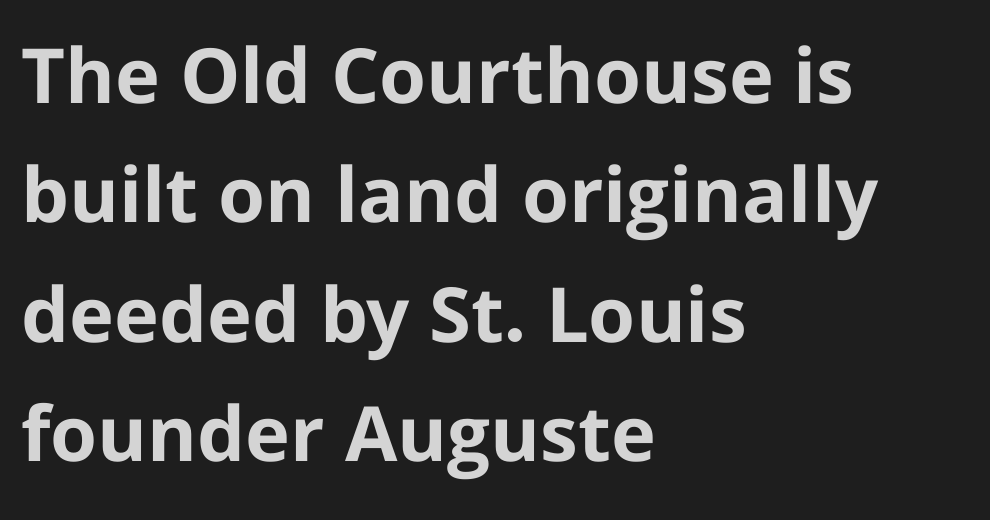
The image shows 76 px bold sans-serif type, upright; set left-aligned, normal line spacing (1.57x), normal letter spacing, not underlined; low stroke contrast and a medium x-height.
